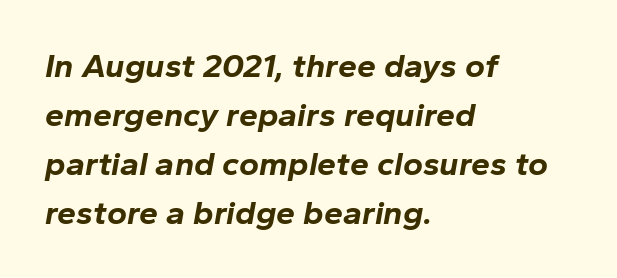
Q: Is the text bold? A: Yes.
Q: Is the text italic (slanted)? A: Yes, it leans right by about 10 degrees.
Q: Is the text underlined? A: No.
Q: How is the paragraph aligned? A: Left-aligned.
Q: Is the spacing between letters normal or unusually wide? A: Normal.
Q: Is the spacing between lines tight, normal or loose? A: Normal.
Q: Width (condensed, normal, or wide)? A: Normal.
Q: Stroke contrast? A: Low.
Q: x-height? A: Medium.
Q: Monospaced? A: No.
